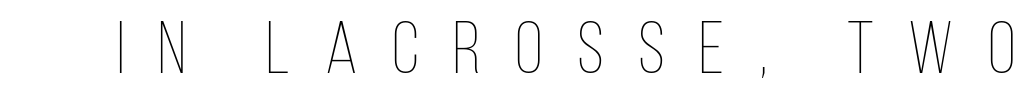
Q: Is the text bold? A: No.
Q: Is the text italic (slanted)? A: No, it is upright.
Q: Is the text underlined? A: No.
Q: Is the spacing between letters normal or unusually wide? A: Unusually wide.
Q: Width (condensed, normal, or wide)? A: Condensed.
Q: Stroke contrast? A: Low.
Q: x-height? A: Large.
Q: Monospaced? A: No.
